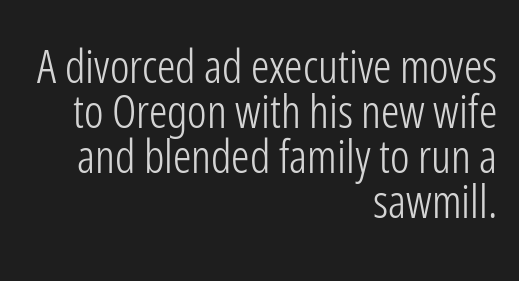
The image shows 46 px light, condensed sans-serif type, upright; set right-aligned, tight line spacing (0.98x), normal letter spacing, not underlined; low stroke contrast and a medium x-height.
